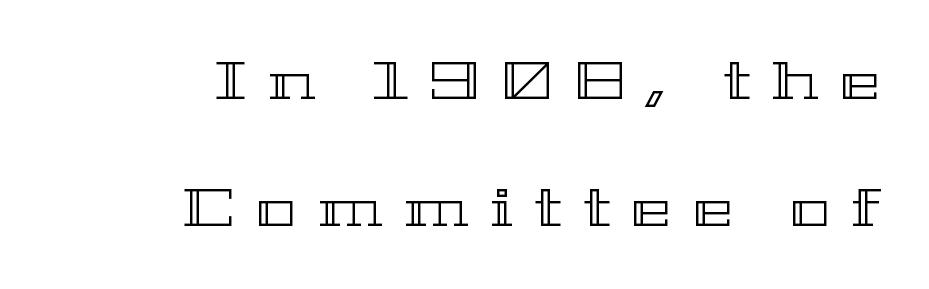
The image shows 54 px wide type, upright; set right-aligned, loose line spacing (2.36x), unusually wide letter spacing (+0.4 em), not underlined; a medium x-height.
